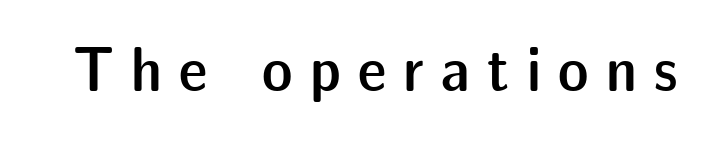
Q: Is the text bold? A: Semi-bold.
Q: Is the text italic (slanted)? A: No, it is upright.
Q: Is the typeface a serif or a sans-serif typeface? A: Sans-serif.
Q: Is the text underlined? A: No.
Q: Is the spacing between letters normal or unusually wide? A: Unusually wide.
Q: Width (condensed, normal, or wide)? A: Normal.
Q: Stroke contrast? A: Low.
Q: x-height? A: Medium.
Q: Monospaced? A: No.
